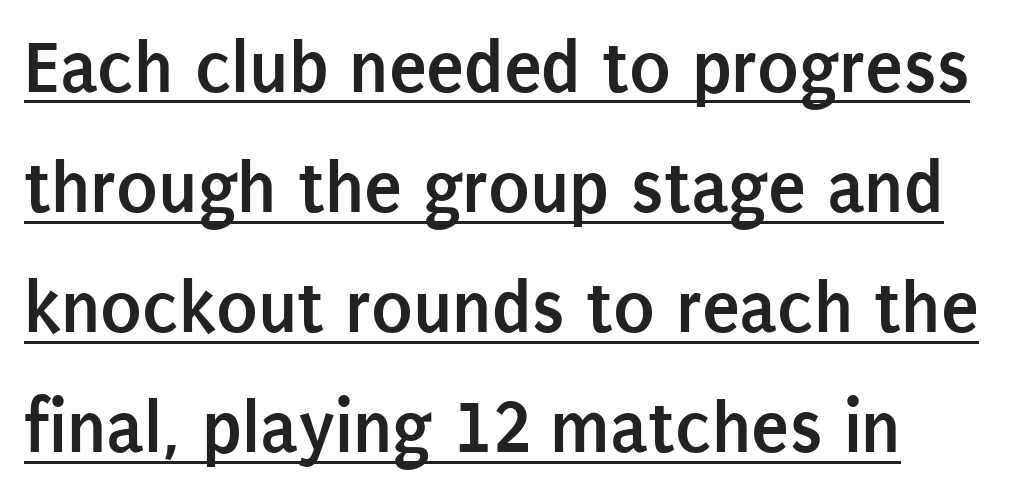
These lines are rendered in a variable-pitch font. Is the letter spacing exaggerated? No — it looks like the ordinary default. Look at the bottom of the vertical strokes: they stop flat, with no serifs. You can tell it's not italic because the verticals are truly vertical. The typesetter has applied underlining to the passage shown. Layout note: lines flush left.
